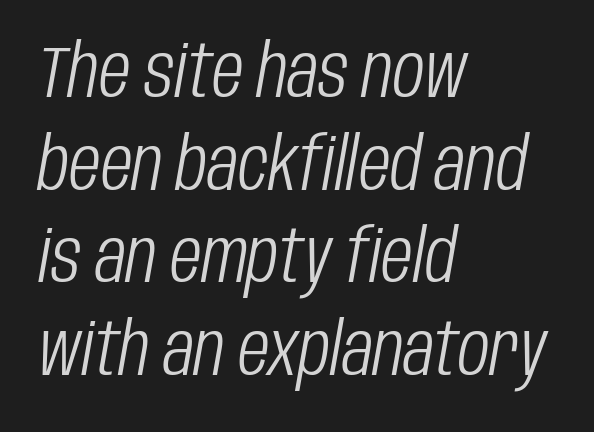
This sample has the flowing, uneven cadence of proportional lettering. A student would call this left alignment; a typographer would say flush left, rag right. Vertically, the passage feels balanced, rows spaced as you'd expect. No extra tracking has been applied to these lines. Posture: slanted. Unmarked baselines from the first word to the last.
